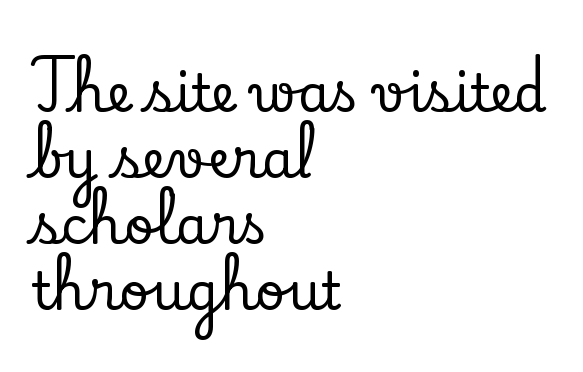
{"serif": "yes", "italic": "no", "width": "normal", "stroke_contrast": "low", "x_height": "small", "monospaced": "no", "underline": "no", "align": "left", "line_spacing": "normal", "line_spacing_ratio": 1.27, "letter_spacing": "normal", "letter_spacing_em": 0.0, "glyph_px": 52}
